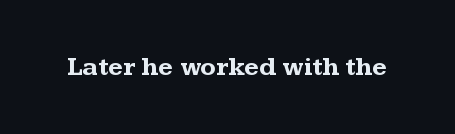
Q: Is the text bold? A: Yes.
Q: Is the text italic (slanted)? A: No, it is upright.
Q: Is the text underlined? A: No.
Q: Is the spacing between letters normal or unusually wide? A: Normal.
